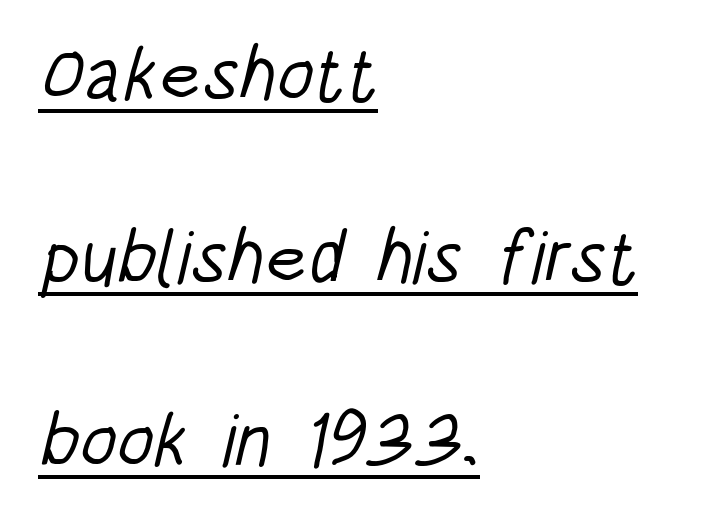
Q: Is the text bold? A: No.
Q: Is the typeface a serif or a sans-serif typeface? A: Sans-serif.
Q: Is the text underlined? A: Yes.
Q: How is the paragraph aligned? A: Left-aligned.
Q: Is the spacing between letters normal or unusually wide? A: Normal.
Q: Is the spacing between lines tight, normal or loose? A: Loose.
Q: Width (condensed, normal, or wide)? A: Condensed.
Q: Stroke contrast? A: Low.
Q: x-height? A: Large.
Q: Monospaced? A: No.
